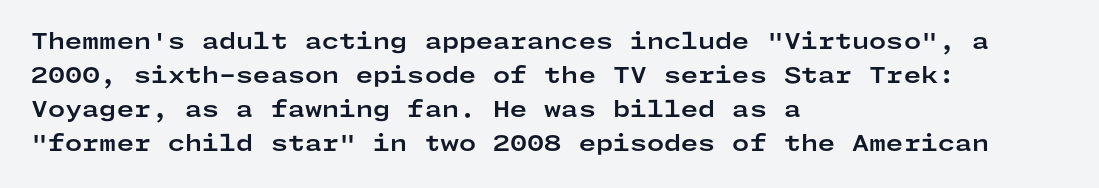
Q: Is the text bold? A: Yes.
Q: Is the text italic (slanted)? A: No, it is upright.
Q: Is the text underlined? A: No.
Q: How is the paragraph aligned? A: Left-aligned.
Q: Is the spacing between letters normal or unusually wide? A: Normal.
Q: Is the spacing between lines tight, normal or loose? A: Normal.
